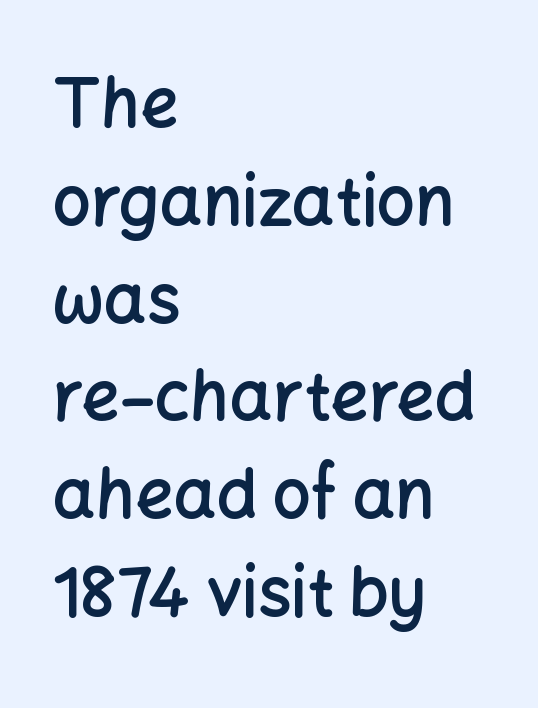
{"serif": "no", "italic": "no", "bold": "semi", "weight": "semibold", "width": "normal", "stroke_contrast": "low", "x_height": "medium", "monospaced": "no", "underline": "no", "align": "left", "line_spacing": "normal", "line_spacing_ratio": 1.46, "letter_spacing": "normal", "letter_spacing_em": 0.0, "glyph_px": 67}
